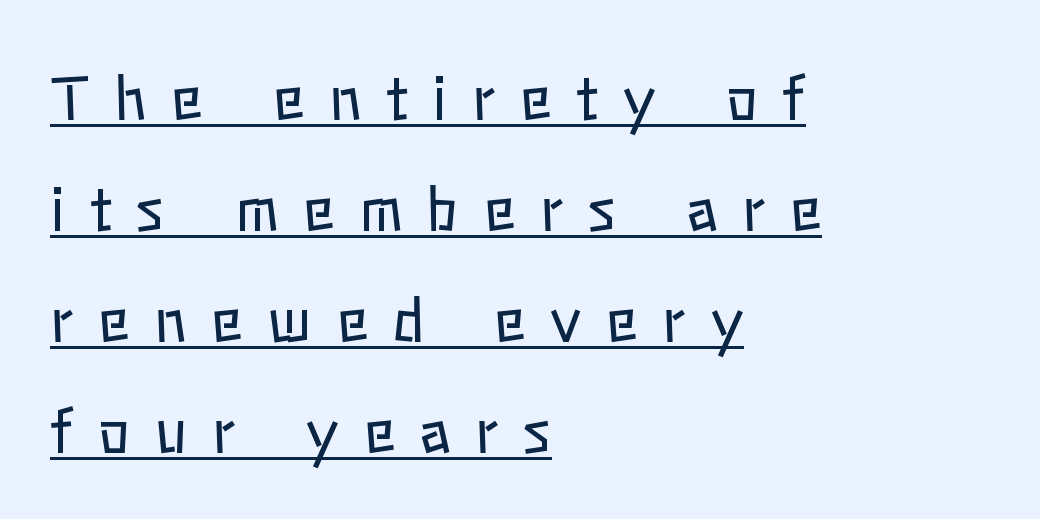
{"italic": "no", "bold": "no", "weight": "regular", "width": "normal", "stroke_contrast": "low", "x_height": "medium", "monospaced": "no", "underline": "yes", "align": "left", "line_spacing_ratio": 1.88, "letter_spacing": "wide", "letter_spacing_em": 0.42, "glyph_px": 59}
